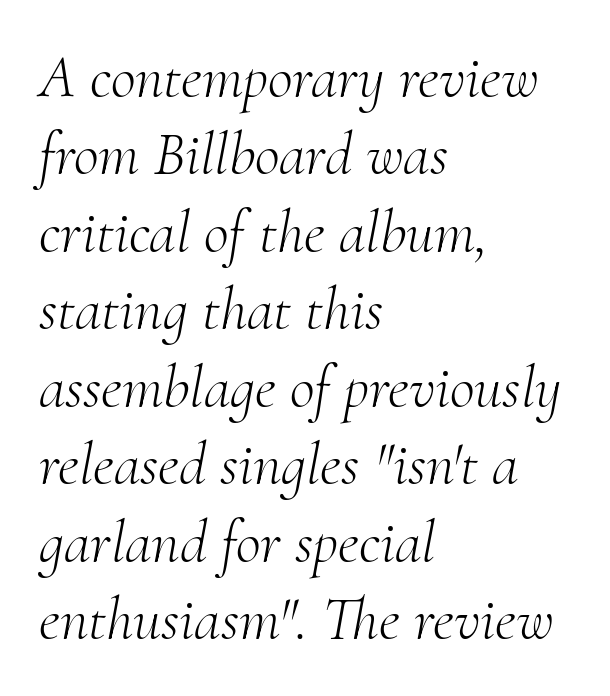
{"serif": "yes", "italic": "yes", "lean": "right", "slant_degrees": 10, "bold": "no", "weight": "light", "width": "normal", "stroke_contrast": "medium", "x_height": "small", "monospaced": "no", "underline": "no", "align": "left", "line_spacing": "normal", "line_spacing_ratio": 1.27, "letter_spacing": "normal", "letter_spacing_em": 0.0, "glyph_px": 61}
